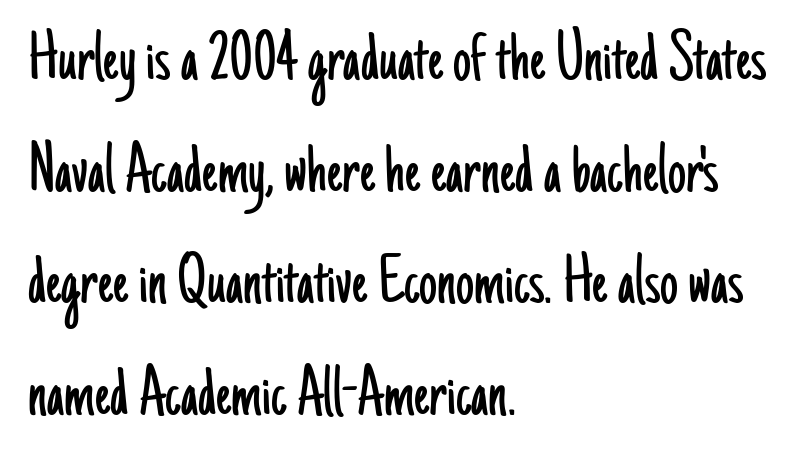
The image shows 72 px light, condensed sans-serif type, upright; set left-aligned, normal line spacing (1.55x), normal letter spacing, not underlined; low stroke contrast and a small x-height.
